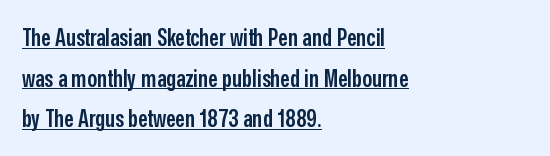
The image shows 24 px text type, upright; set left-aligned, normal line spacing (1.69x), normal letter spacing, underlined.
